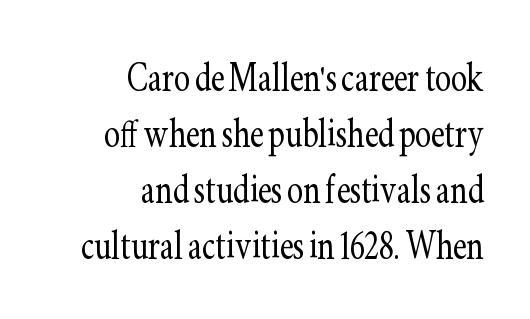
The image shows 48 px light, condensed serif type, upright; set right-aligned, line spacing 1.17x, normal letter spacing, not underlined; low stroke contrast and a small x-height.
